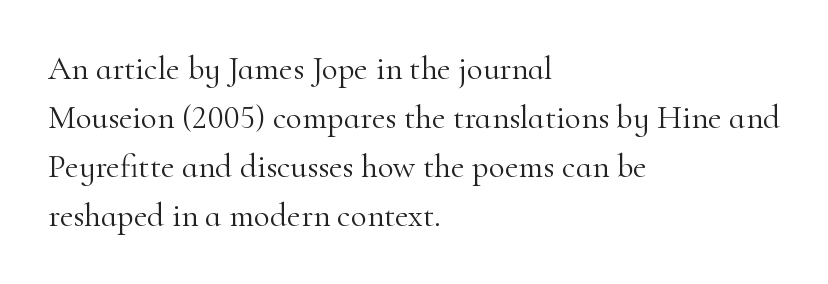
{"serif": "yes", "italic": "no", "bold": "no", "weight": "light", "width": "normal", "stroke_contrast": "high", "x_height": "small", "monospaced": "no", "underline": "no", "align": "left", "line_spacing": "normal", "line_spacing_ratio": 1.48, "letter_spacing": "normal", "letter_spacing_em": 0.0, "glyph_px": 33}
